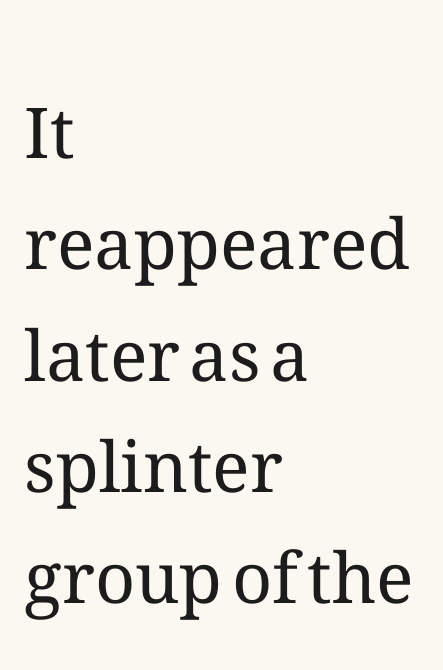
Q: Is the text bold? A: No.
Q: Is the text italic (slanted)? A: No, it is upright.
Q: Is the text underlined? A: No.
Q: How is the paragraph aligned? A: Left-aligned.
Q: Is the spacing between letters normal or unusually wide? A: Normal.
Q: Is the spacing between lines tight, normal or loose? A: Normal.
Q: Width (condensed, normal, or wide)? A: Normal.
Q: Stroke contrast? A: Medium.
Q: x-height? A: Medium.
Q: Monospaced? A: No.
